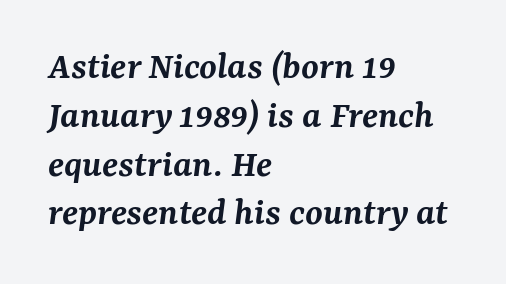
Q: Is the text bold? A: Semi-bold.
Q: Is the text italic (slanted)? A: Yes, it leans right by about 7 degrees.
Q: Is the typeface a serif or a sans-serif typeface? A: Serif.
Q: Is the text underlined? A: No.
Q: How is the paragraph aligned? A: Left-aligned.
Q: Is the spacing between letters normal or unusually wide? A: Normal.
Q: Width (condensed, normal, or wide)? A: Normal.
Q: Stroke contrast? A: Medium.
Q: x-height? A: Medium.
Q: Monospaced? A: No.
